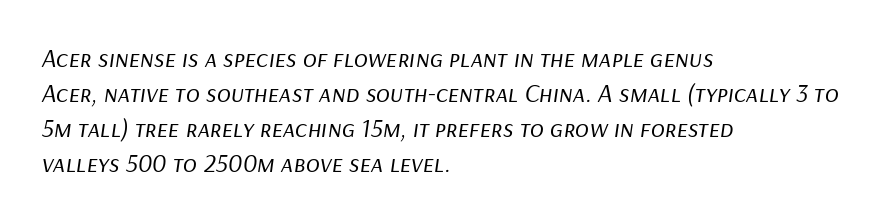
Q: Is the text bold? A: No.
Q: Is the text italic (slanted)? A: Yes, it leans right by about 9 degrees.
Q: Is the text underlined? A: No.
Q: How is the paragraph aligned? A: Left-aligned.
Q: Is the spacing between letters normal or unusually wide? A: Normal.
Q: Is the spacing between lines tight, normal or loose? A: Normal.
